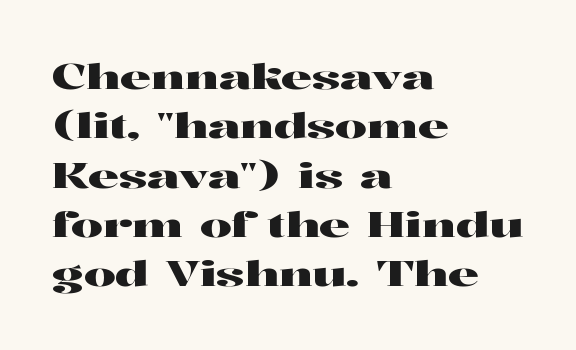
The image shows 35 px wide serif type, upright; set left-aligned, normal line spacing (1.41x), normal letter spacing, not underlined; high stroke contrast and a medium x-height.
